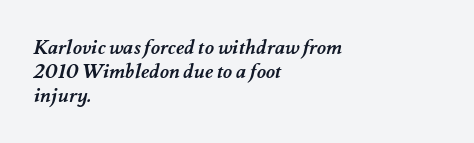
The image shows 20 px bold type; set left-aligned, line spacing 1.2x, normal letter spacing, not underlined.
